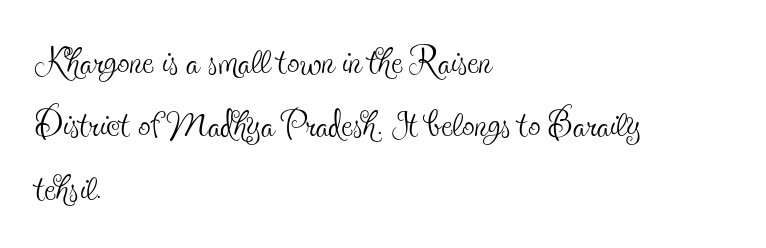
Quick note: underline off. The cut favours lightness, reaching ordinary text weight at its darkest. Each letter's strokes conclude with small projecting serifs. Reading down the column, the eye jumps a familiar distance to each next line.
